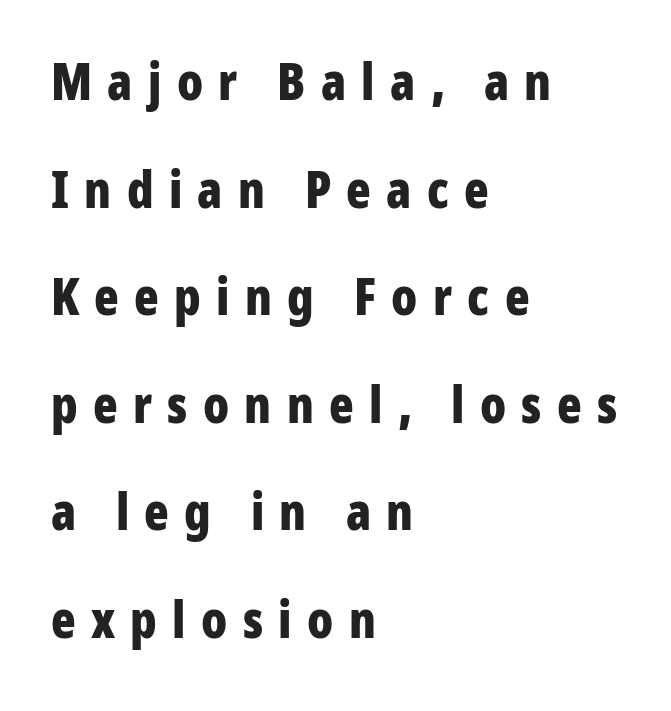
The image shows 51 px bold, condensed sans-serif type, upright; set left-aligned, loose line spacing (2.11x), unusually wide letter spacing (+0.3 em), not underlined; low stroke contrast and a medium x-height.
